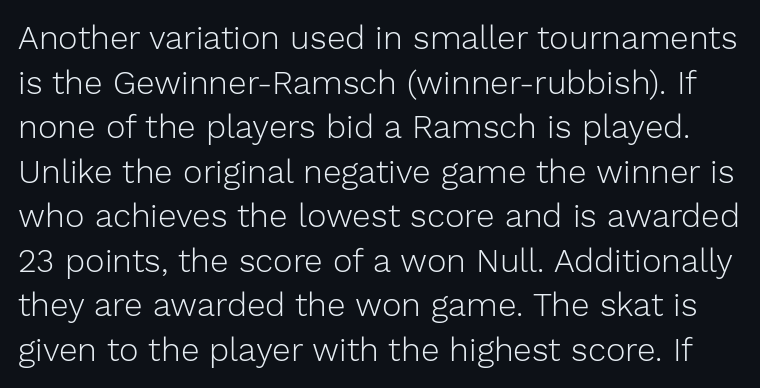
{"serif": "no", "italic": "no", "bold": "no", "weight": "light", "width": "normal", "stroke_contrast": "low", "x_height": "medium", "monospaced": "no", "underline": "no", "line_spacing": "normal", "line_spacing_ratio": 1.35, "letter_spacing": "normal", "letter_spacing_em": 0.0, "glyph_px": 33}
